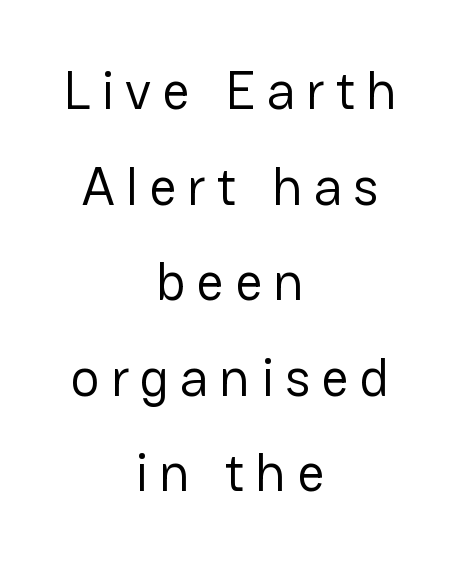
Q: Is the text bold? A: No.
Q: Is the text italic (slanted)? A: No, it is upright.
Q: Is the typeface a serif or a sans-serif typeface? A: Sans-serif.
Q: Is the text underlined? A: No.
Q: How is the paragraph aligned? A: Centered.
Q: Is the spacing between letters normal or unusually wide? A: Unusually wide.
Q: Width (condensed, normal, or wide)? A: Normal.
Q: Stroke contrast? A: Low.
Q: x-height? A: Medium.
Q: Monospaced? A: No.
